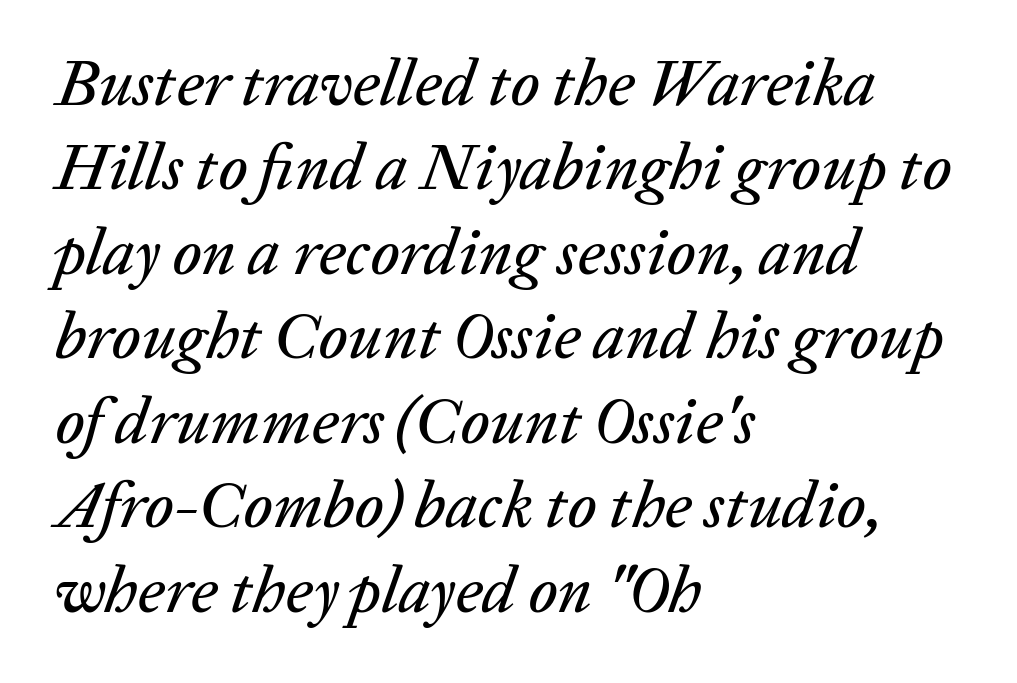
The area under the type is left untouched. The face used here has a pronounced slope to its letters. Vertical spacing — default. Standard letterfit; no display-style spreading of the glyphs.
